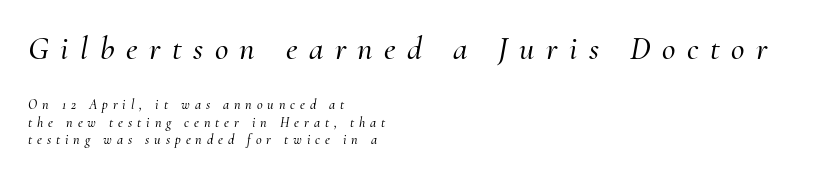
The image shows 33 px serif type, italic (leaning right); set left-aligned, normal line spacing (1.26x), unusually wide letter spacing (+0.35 em), not underlined; the first (top) block is 2.36x larger; medium stroke contrast and a small x-height.
